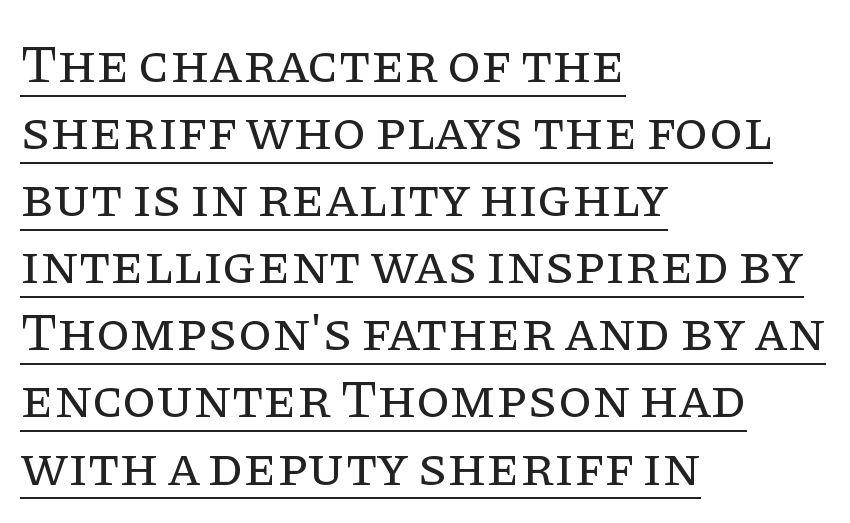
The letters stand straight up with perfectly vertical stems. The rendered words wear a rule along their underside. Horizontally, the lines are justified to the leading edge only. Character widths vary here, with narrow letters taking less room than wide ones. Unlike a clean sans, this face finishes its strokes with serifs.
